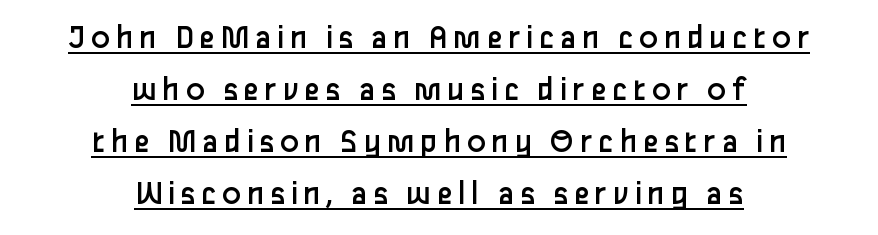
Students, observe: this is what conventionally led text looks like. To sum up the face: it is a sans, with no serifs. Here the designer chose a conventional face with non-uniform glyph widths. The passage shown is not bold in any degree.
